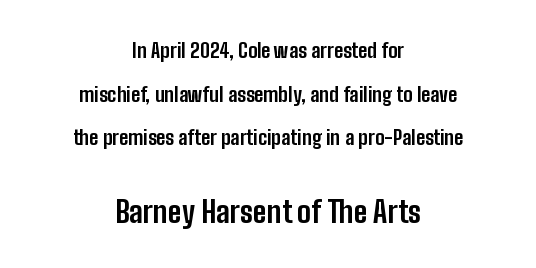
Q: Is the text bold? A: Yes.
Q: Is the text italic (slanted)? A: No, it is upright.
Q: Is the typeface a serif or a sans-serif typeface? A: Sans-serif.
Q: Is the text underlined? A: No.
Q: How is the paragraph aligned? A: Centered.
Q: Is the spacing between letters normal or unusually wide? A: Normal.
Q: Is the spacing between lines tight, normal or loose? A: Loose.
Q: Which block of text is set in a larger size, the first (top) or the second (bottom)? A: The second (bottom) one.
Q: Width (condensed, normal, or wide)? A: Condensed.
Q: Stroke contrast? A: Low.
Q: x-height? A: Medium.
Q: Monospaced? A: No.
